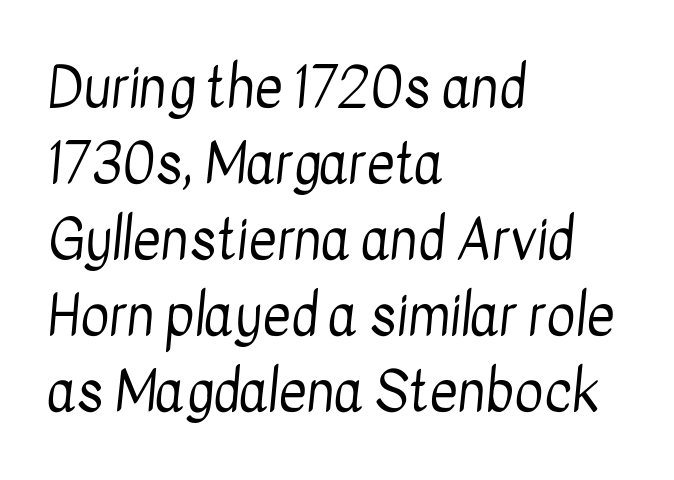
Horizontal bands of white between lines are of average thickness. You could call the tracking neutral — neither tight nor loose. Any mark beneath the type? The region is blank. Weight: in the light-to-regular range.
